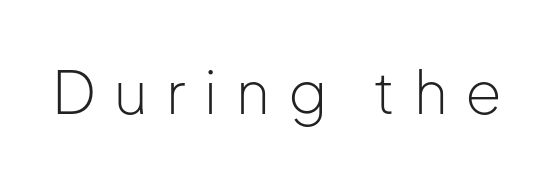
The image shows 59 px light sans-serif type, upright; set unusually wide letter spacing (+0.31 em), not underlined; low stroke contrast and a medium x-height.
